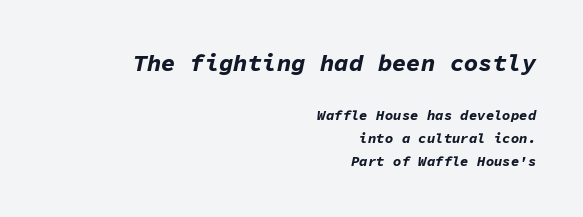
{"italic": "yes", "lean": "right", "slant_degrees": 11, "bold": "yes", "underline": "no", "align": "right", "line_spacing": "normal", "line_spacing_ratio": 1.65, "letter_spacing": "normal", "letter_spacing_em": 0.0, "larger_block": "first", "size_ratio": 1.71, "glyph_px": 24}
